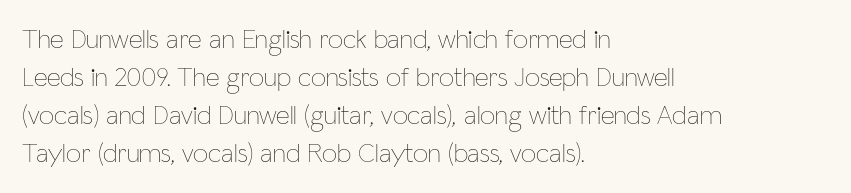
The designer left line spacing at the default. A classic flush-left, rag-right setting is used for this passage. The font sits on the lighter half of the weight spectrum, regular included. The letters stand straight up with perfectly vertical stems. No word sits above an underline.
